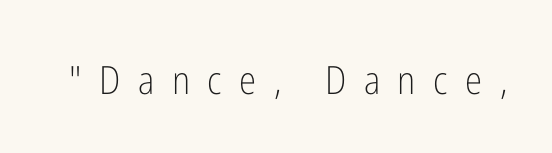
The image shows 39 px light, condensed sans-serif type, upright; set unusually wide letter spacing (+0.45 em), not underlined; low stroke contrast and a medium x-height.
